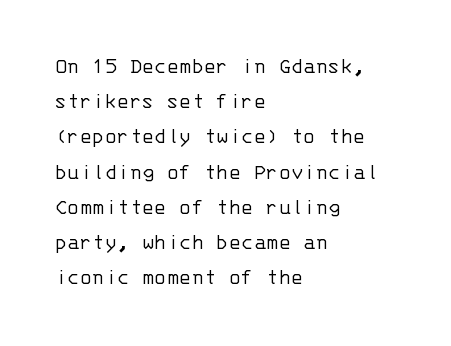
A typesetter would call this leading conventional body-copy spacing. Casual observation: everything's shoved over to the left. Counters stay open thanks to moderate or lighter strokes. The lettering stays uniformly vertical, giving the passage a roman look. No extra tracking has been applied to these lines. The gap between lines stays unmarked.
